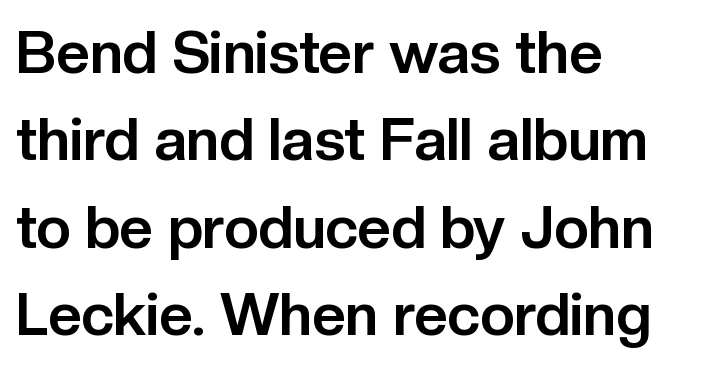
The image shows 59 px bold sans-serif type, upright; set left-aligned, normal line spacing (1.48x), normal letter spacing, not underlined; low stroke contrast and a medium x-height.
